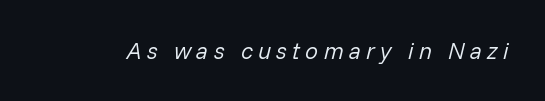
The font's italic variant was chosen for this text. This reads as an unemphasized weight, regular at the heaviest. Rule under the text: the space is simply empty. The passage shown has open, widely tracked lettering throughout.
